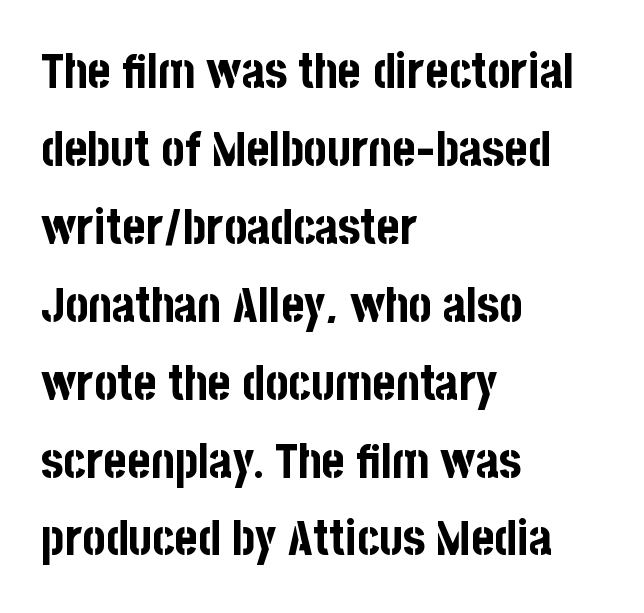
Q: Is the text bold? A: Yes.
Q: Is the text italic (slanted)? A: No, it is upright.
Q: Is the typeface a serif or a sans-serif typeface? A: Sans-serif.
Q: Is the text underlined? A: No.
Q: How is the paragraph aligned? A: Left-aligned.
Q: Is the spacing between letters normal or unusually wide? A: Normal.
Q: Is the spacing between lines tight, normal or loose? A: Normal.
Q: Width (condensed, normal, or wide)? A: Condensed.
Q: Stroke contrast? A: Low.
Q: x-height? A: Large.
Q: Monospaced? A: No.
